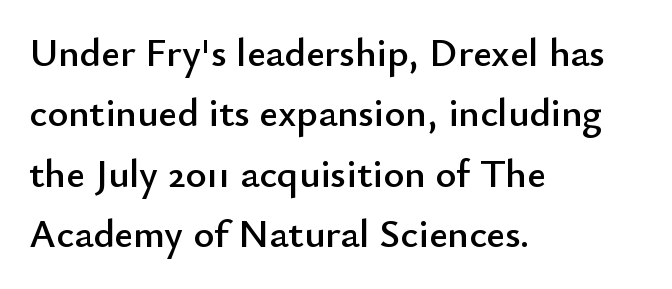
This sample uses an upright cut, with every glyph sitting square on the baseline. This rendering features lettering with no underline. You could not count columns in this text — the font is proportionally spaced. Stroke terminals: plain, sans-serif. Honestly, the letter spacing is just normal — you wouldn't notice it. The line-height multiplier appears to be the usual default.
